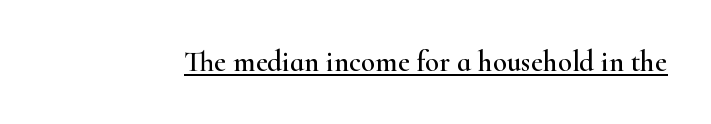
{"serif": "yes", "italic": "no", "width": "wide", "stroke_contrast": "high", "x_height": "small", "monospaced": "no", "underline": "yes", "letter_spacing": "normal", "letter_spacing_em": 0.0, "glyph_px": 29}
